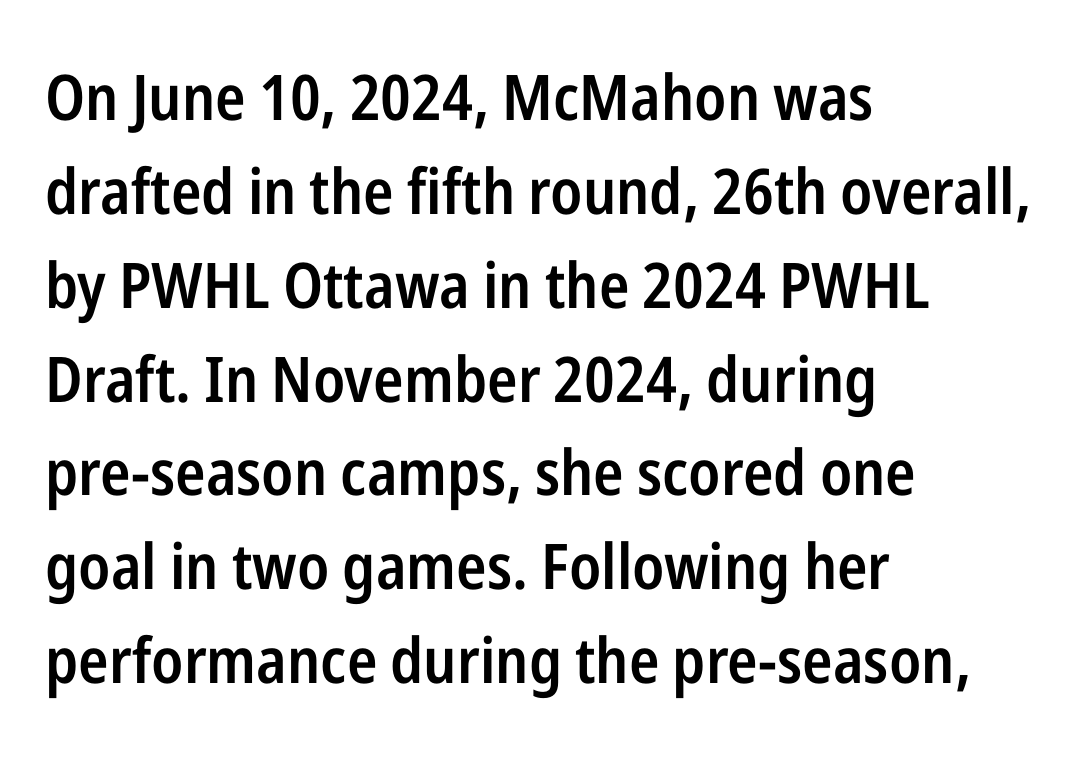
The image shows 63 px semibold, condensed sans-serif type, upright; set left-aligned, normal line spacing (1.49x), normal letter spacing, not underlined; low stroke contrast and a medium x-height.
